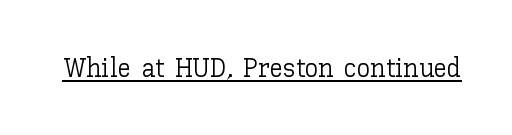
{"italic": "no", "bold": "no", "underline": "yes", "letter_spacing": "normal", "letter_spacing_em": 0.0, "glyph_px": 27}
